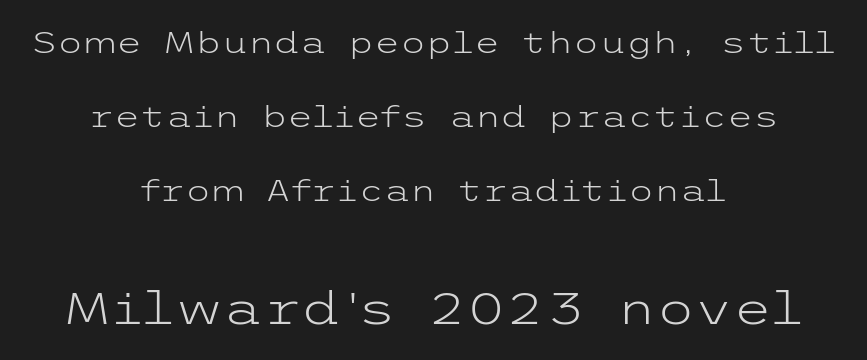
The image shows 45 px light, wide sans-serif type, upright; set centered, loose line spacing (2.46x), normal letter spacing, not underlined; the second (bottom) block is 1.5x larger; low stroke contrast and a medium x-height.
